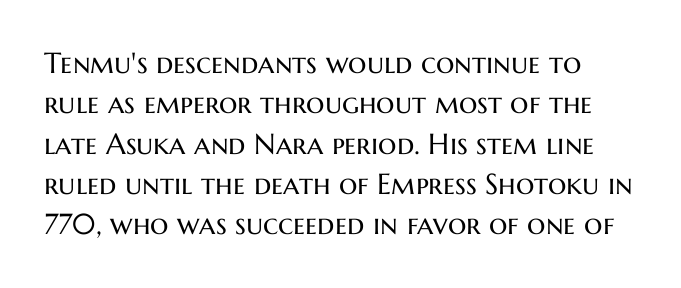
{"serif": "no", "italic": "no", "bold": "no", "weight": "regular", "width": "normal", "stroke_contrast": "medium", "x_height": "medium", "monospaced": "no", "underline": "no", "line_spacing": "normal", "line_spacing_ratio": 1.39, "letter_spacing": "normal", "letter_spacing_em": 0.0, "glyph_px": 29}
